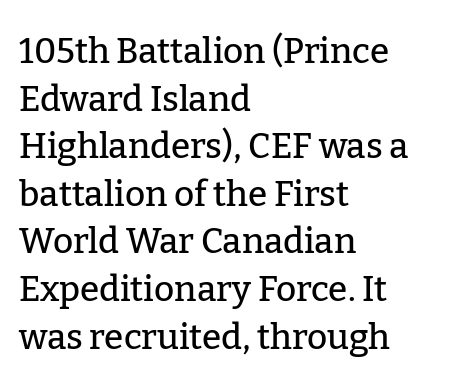
Q: Is the text italic (slanted)? A: No, it is upright.
Q: Is the typeface a serif or a sans-serif typeface? A: Serif.
Q: Is the text underlined? A: No.
Q: How is the paragraph aligned? A: Left-aligned.
Q: Is the spacing between letters normal or unusually wide? A: Normal.
Q: Is the spacing between lines tight, normal or loose? A: Normal.
Q: Width (condensed, normal, or wide)? A: Normal.
Q: Stroke contrast? A: Low.
Q: x-height? A: Medium.
Q: Monospaced? A: No.
